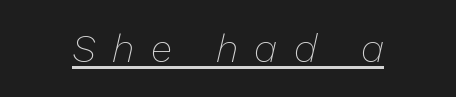
Spacing verdict: proportional, widths tailored to each character. Characters are canted at an angle relative to the baseline's perpendicular. Each line of the rendering has a horizontal stroke beneath the glyphs. Compared with typical body copy, the letter spacing here is much looser. Heaviness? Minimal to ordinary, like unemphasized prose.
